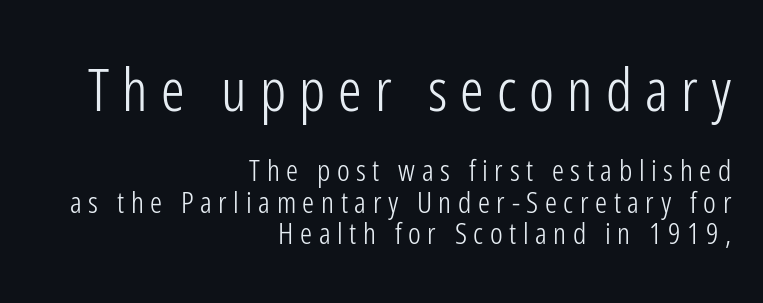
The image shows 59 px light, condensed sans-serif type, upright; set right-aligned, tight line spacing (1.05x), unusually wide letter spacing (+0.22 em), not underlined; the first (top) block is 1.97x larger; low stroke contrast and a medium x-height.
